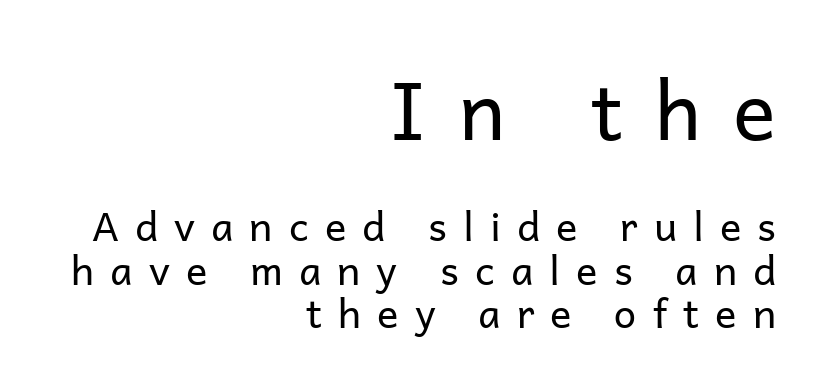
The image shows 80 px regular-weight sans-serif type, upright; set right-aligned, tight line spacing (1.08x), unusually wide letter spacing (+0.4 em), not underlined; the first (top) block is 2.0x larger; low stroke contrast and a medium x-height.
